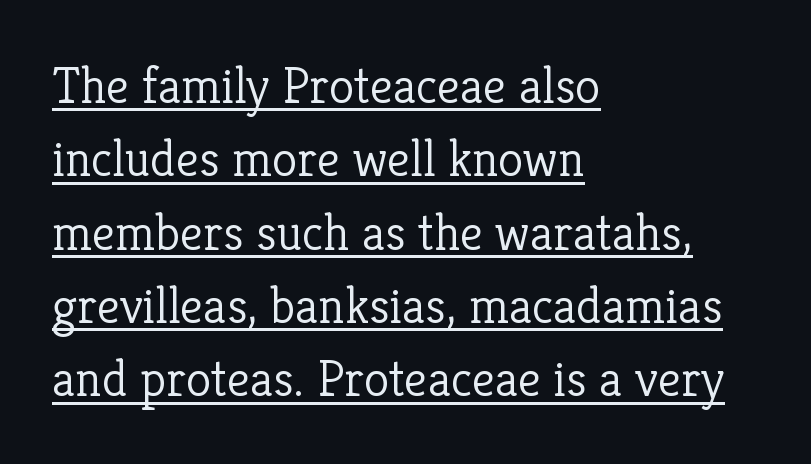
Q: Is the text bold? A: No.
Q: Is the text italic (slanted)? A: No, it is upright.
Q: Is the typeface a serif or a sans-serif typeface? A: Serif.
Q: Is the text underlined? A: Yes.
Q: How is the paragraph aligned? A: Left-aligned.
Q: Is the spacing between letters normal or unusually wide? A: Normal.
Q: Is the spacing between lines tight, normal or loose? A: Normal.
Q: Width (condensed, normal, or wide)? A: Normal.
Q: Stroke contrast? A: Low.
Q: x-height? A: Medium.
Q: Monospaced? A: No.
